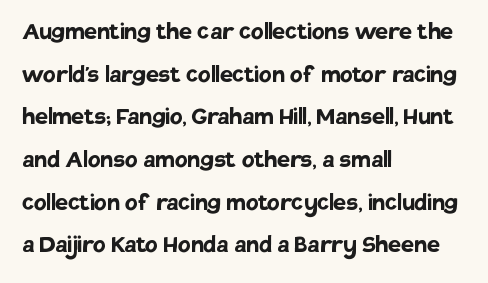
The gaps between neighbouring characters are ordinary and unremarkable. Students, this is bold: see how much ink each stroke carries. Observe the absence of serifs on each vertical stroke in this sample. The ragged edge is on the right, which tells us the setting is flush left. The passage shown is typed in a proportional face where columns would drift. Letters rest on an invisible, unmarked baseline.
